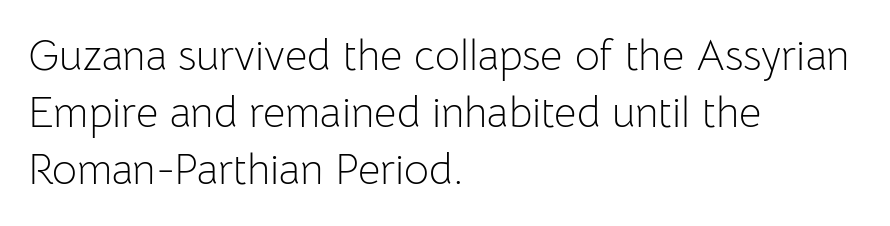
Q: Is the text bold? A: No.
Q: Is the text italic (slanted)? A: No, it is upright.
Q: Is the typeface a serif or a sans-serif typeface? A: Sans-serif.
Q: Is the text underlined? A: No.
Q: How is the paragraph aligned? A: Left-aligned.
Q: Is the spacing between letters normal or unusually wide? A: Normal.
Q: Is the spacing between lines tight, normal or loose? A: Normal.
Q: Width (condensed, normal, or wide)? A: Normal.
Q: Stroke contrast? A: Low.
Q: x-height? A: Medium.
Q: Monospaced? A: No.
